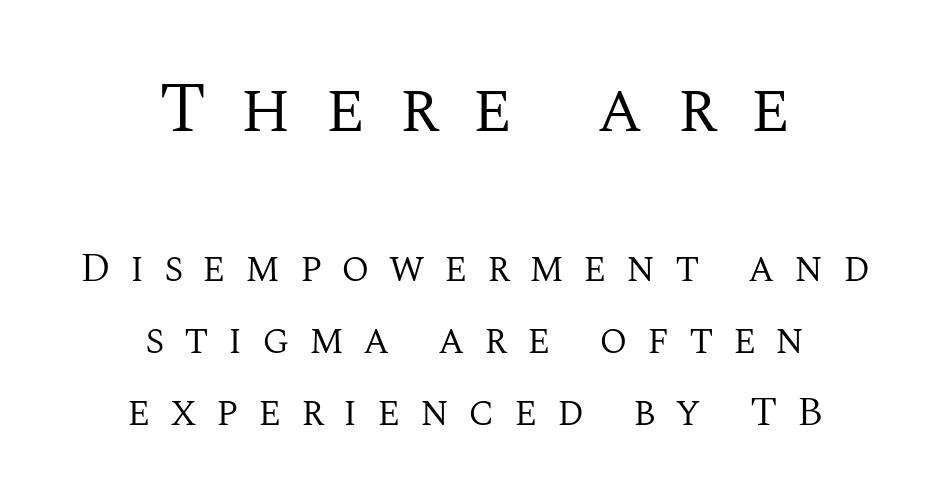
Q: Is the text bold? A: No.
Q: Is the text italic (slanted)? A: No, it is upright.
Q: Is the typeface a serif or a sans-serif typeface? A: Serif.
Q: Is the text underlined? A: No.
Q: How is the paragraph aligned? A: Centered.
Q: Is the spacing between letters normal or unusually wide? A: Unusually wide.
Q: Which block of text is set in a larger size, the first (top) or the second (bottom)? A: The first (top) one.
Q: Width (condensed, normal, or wide)? A: Normal.
Q: Stroke contrast? A: Medium.
Q: x-height? A: Large.
Q: Monospaced? A: No.
